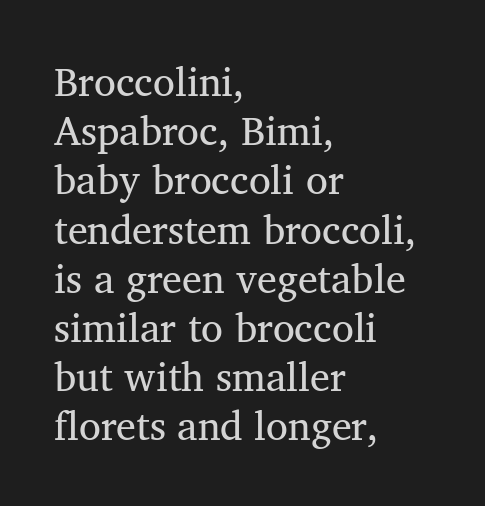
In terms of letterspacing, this is plain default setting. Descenders are the only things crossing below the line. The font is comparable to plain body text, perhaps lighter. Varying glyph widths throughout — classic text-font behaviour. Look at the bottom of the vertical strokes: they flare into serifs here. Visually the block forms a straight wall on the left and a jagged coastline on the right.
